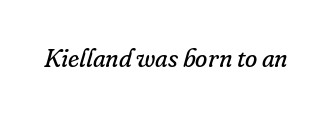
The image shows 25 px text type, italic (leaning right); set normal letter spacing, not underlined.
